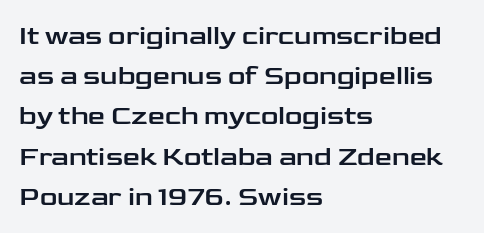
The image shows 27 px text type, upright; set left-aligned, normal line spacing (1.49x), normal letter spacing, not underlined.
